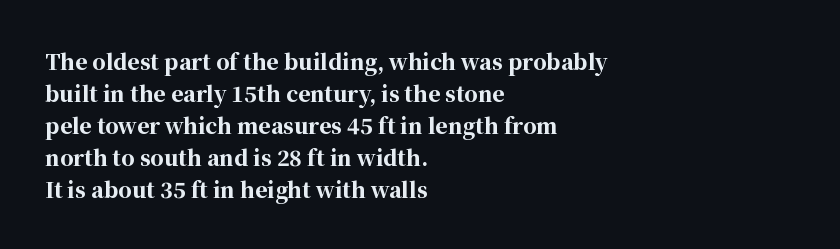
The type sits square on the baseline with zero lean. Summary of weight: heavy, a full bold. Interline gaps are of average width in this sample. The type is set solid horizontally, with unmodified tracking. Underline: absent.
